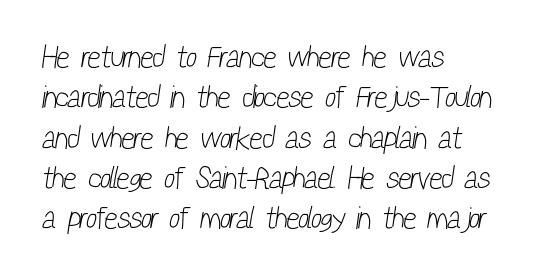
{"serif": "no", "bold": "no", "weight": "light", "width": "condensed", "stroke_contrast": "low", "x_height": "medium", "monospaced": "no", "underline": "no", "align": "left", "line_spacing": "normal", "line_spacing_ratio": 1.3, "letter_spacing": "normal", "letter_spacing_em": 0.0, "glyph_px": 31}
